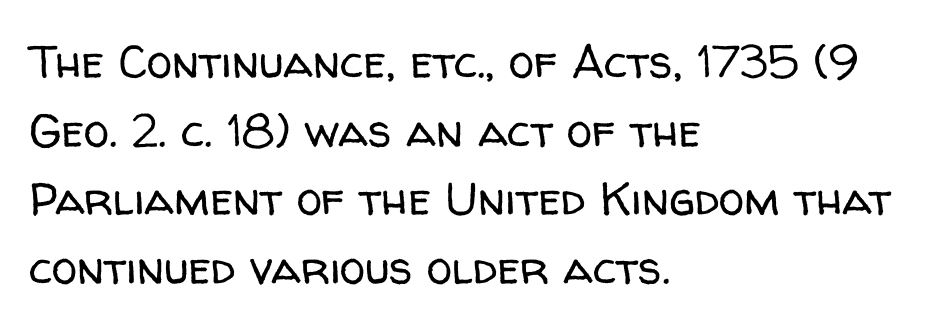
The image shows 46 px regular-weight sans-serif type, upright; set left-aligned, normal line spacing (1.49x), normal letter spacing, not underlined; low stroke contrast and a medium x-height.
